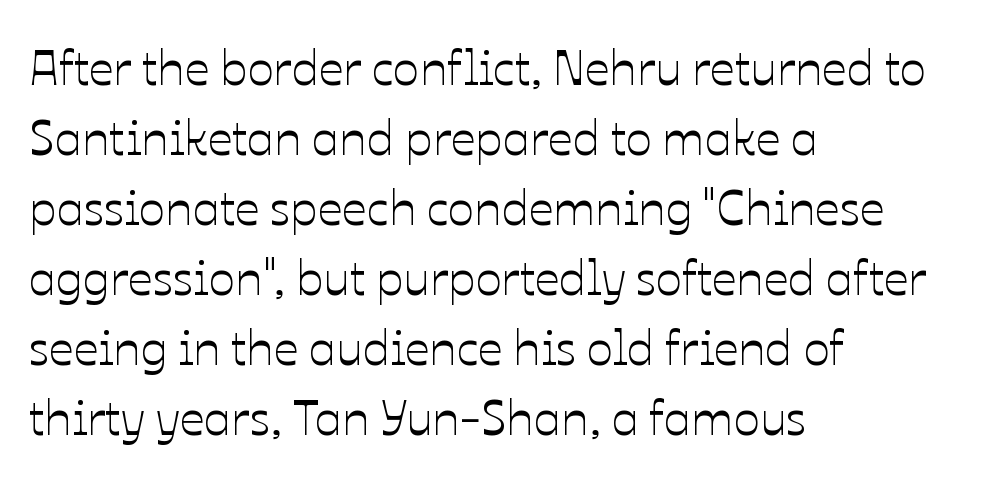
The image shows 49 px text type, upright; set left-aligned, normal line spacing (1.43x), normal letter spacing, not underlined; low stroke contrast and a medium x-height.
